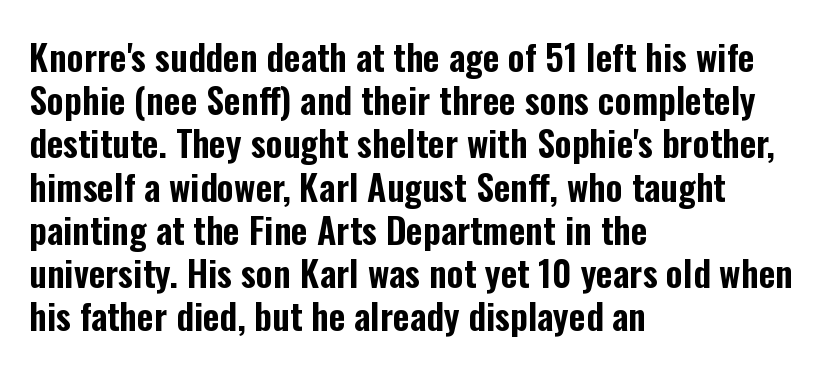
The image shows 36 px condensed sans-serif type, upright; set left-aligned, line spacing 1.2x, normal letter spacing, not underlined; low stroke contrast and a medium x-height.
